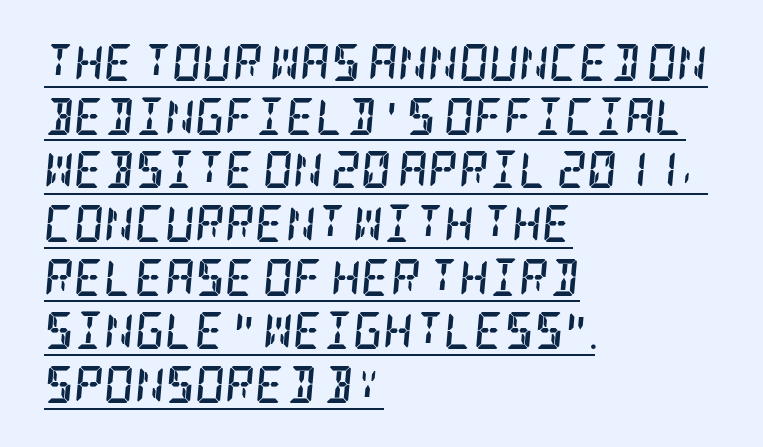
Q: Is the text bold? A: Yes.
Q: Is the text italic (slanted)? A: Yes, it leans right by about 5 degrees.
Q: Is the typeface a serif or a sans-serif typeface? A: Serif.
Q: Is the text underlined? A: Yes.
Q: How is the paragraph aligned? A: Left-aligned.
Q: Is the spacing between letters normal or unusually wide? A: Normal.
Q: Is the spacing between lines tight, normal or loose? A: Normal.
Q: Width (condensed, normal, or wide)? A: Condensed.
Q: Stroke contrast? A: Low.
Q: x-height? A: Large.
